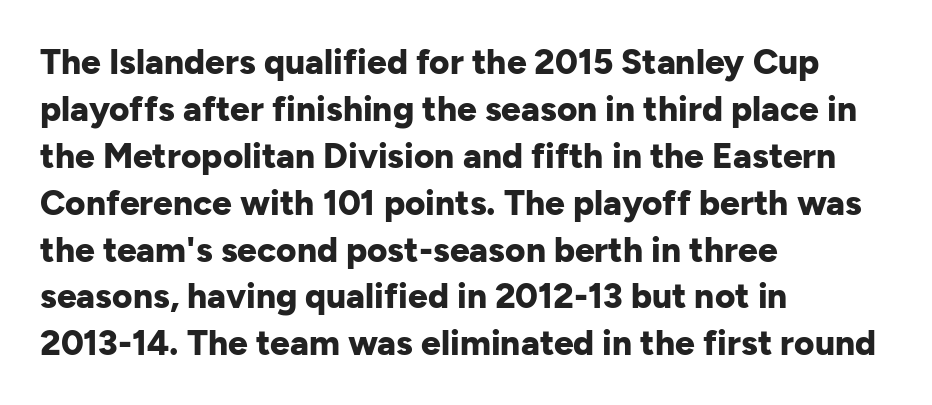
{"serif": "no", "italic": "no", "bold": "yes", "weight": "bold", "width": "normal", "stroke_contrast": "low", "x_height": "medium", "monospaced": "no", "underline": "no", "align": "left", "line_spacing": "normal", "line_spacing_ratio": 1.34, "letter_spacing": "normal", "letter_spacing_em": 0.0, "glyph_px": 35}
